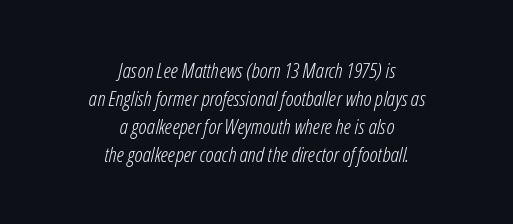
The image shows 21 px text type, italic (leaning right); set centered, normal line spacing (1.33x), normal letter spacing, not underlined.
